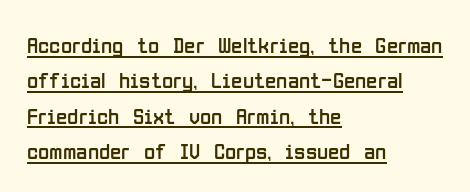
Line beginnings align vertically; line endings do not. What's the leading like? Ordinary, nothing unusual. No letter is thick-stroked: the sample isn't bold. Quick note: not italic, upright. You can see a thin bar hugging the bottom of the glyphs. Compared with typical body copy, the letter spacing here is the same.
